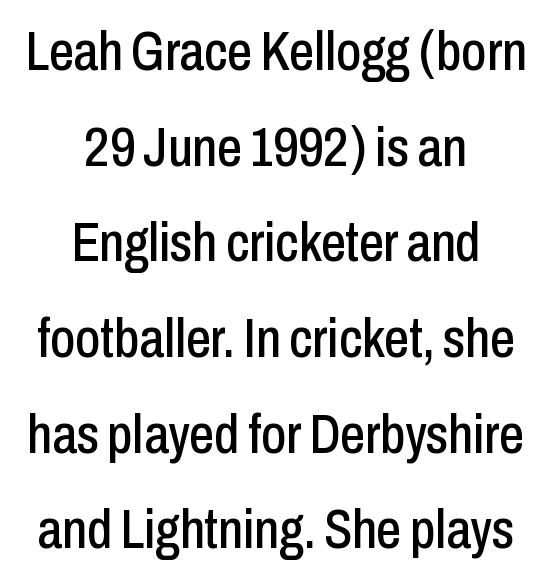
Q: Is the text italic (slanted)? A: No, it is upright.
Q: Is the typeface a serif or a sans-serif typeface? A: Sans-serif.
Q: Is the text underlined? A: No.
Q: How is the paragraph aligned? A: Centered.
Q: Is the spacing between letters normal or unusually wide? A: Normal.
Q: Width (condensed, normal, or wide)? A: Condensed.
Q: Stroke contrast? A: Low.
Q: x-height? A: Medium.
Q: Monospaced? A: No.
